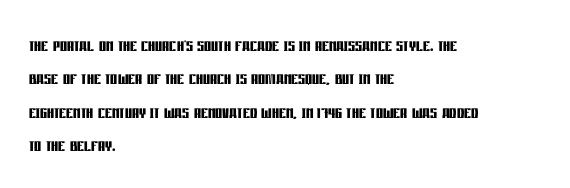
{"italic": "no", "bold": "yes", "underline": "no", "align": "left", "line_spacing": "normal", "line_spacing_ratio": 1.52, "letter_spacing": "normal", "letter_spacing_em": 0.0, "glyph_px": 22}
